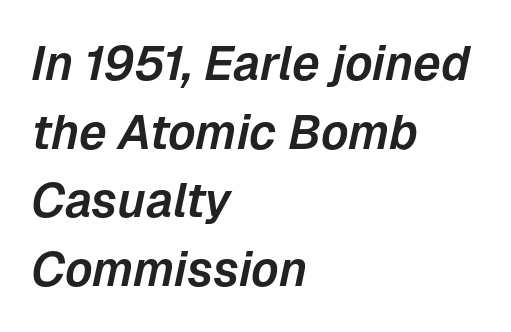
{"italic": "yes", "lean": "right", "slant_degrees": 12, "width": "normal", "stroke_contrast": "low", "x_height": "medium", "monospaced": "no", "underline": "no", "align": "left", "line_spacing": "normal", "line_spacing_ratio": 1.43, "letter_spacing": "normal", "letter_spacing_em": 0.0, "glyph_px": 48}
